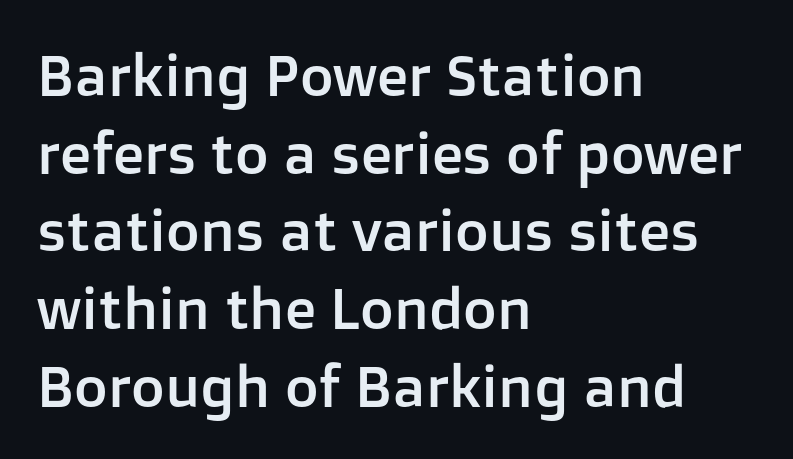
A classic flush-left, rag-right setting is used for this passage. In terms of posture, this sample is upright. Note the varied advance widths — an 'i' is clearly narrower than an 'm'. Grotesque or geometric, the face here clearly has no serifs. The zone under the glyphs is completely vacant.
